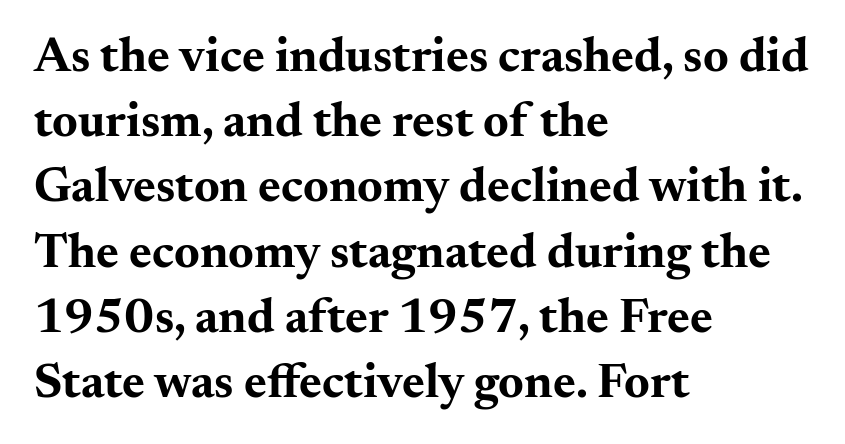
Glyph-to-glyph distance matches everyday printed text. Pretty heavy lettering here — definitely bold. Rendered with straight, roman letterforms. Character widths vary here, with narrow letters taking less room than wide ones. Check where the strokes stop: tiny serifs finish them off.
